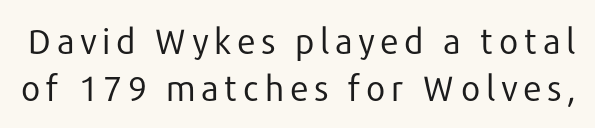
The image shows 35 px regular-weight sans-serif type, upright; set normal line spacing (1.33x), not underlined; low stroke contrast and a medium x-height.
